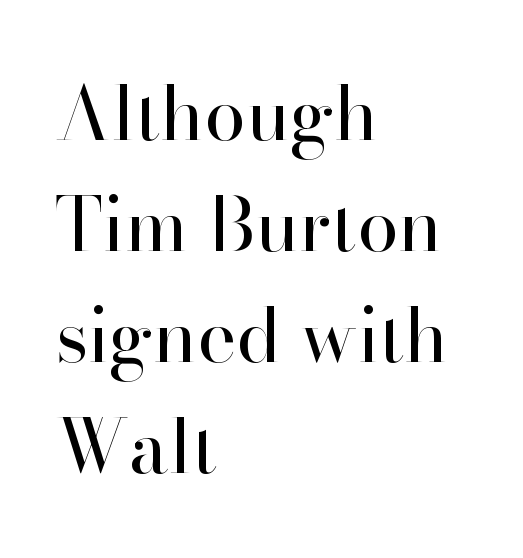
Q: Is the text bold? A: No.
Q: Is the text italic (slanted)? A: No, it is upright.
Q: Is the typeface a serif or a sans-serif typeface? A: Serif.
Q: Is the text underlined? A: No.
Q: How is the paragraph aligned? A: Left-aligned.
Q: Is the spacing between letters normal or unusually wide? A: Normal.
Q: Is the spacing between lines tight, normal or loose? A: Normal.
Q: Width (condensed, normal, or wide)? A: Normal.
Q: Stroke contrast? A: High.
Q: x-height? A: Small.
Q: Monospaced? A: No.
